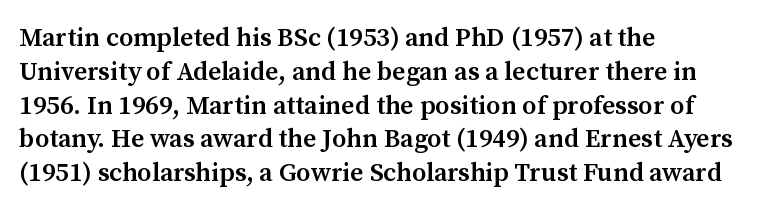
The image shows 26 px text type, upright; set left-aligned, normal line spacing (1.3x), normal letter spacing, not underlined.
